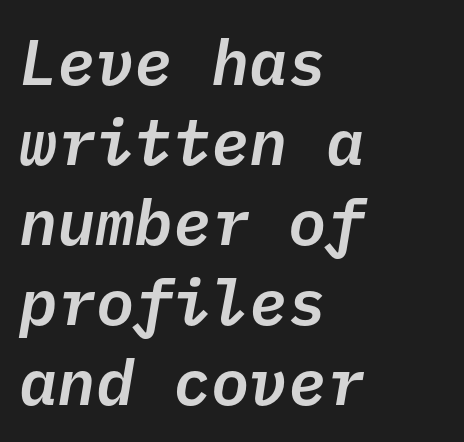
{"italic": "yes", "lean": "right", "slant_degrees": 10, "width": "normal", "stroke_contrast": "low", "x_height": "medium", "monospaced": "yes", "underline": "no", "align": "left", "line_spacing": "normal", "line_spacing_ratio": 1.25, "letter_spacing": "normal", "letter_spacing_em": 0.0, "glyph_px": 64}
